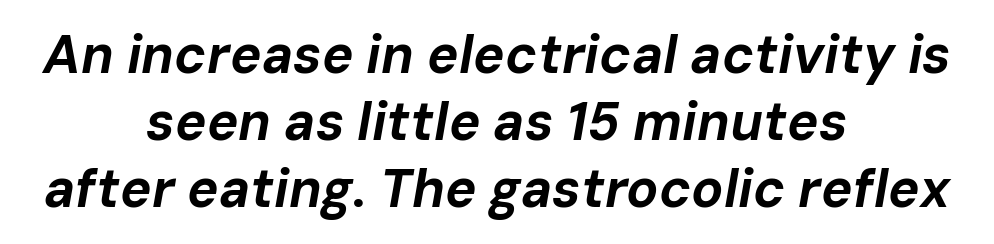
Q: Is the text bold? A: Yes.
Q: Is the text italic (slanted)? A: Yes, it leans right by about 10 degrees.
Q: Is the text underlined? A: No.
Q: How is the paragraph aligned? A: Centered.
Q: Is the spacing between letters normal or unusually wide? A: Normal.
Q: Is the spacing between lines tight, normal or loose? A: Normal.
Q: Width (condensed, normal, or wide)? A: Normal.
Q: Stroke contrast? A: Low.
Q: x-height? A: Medium.
Q: Monospaced? A: No.
